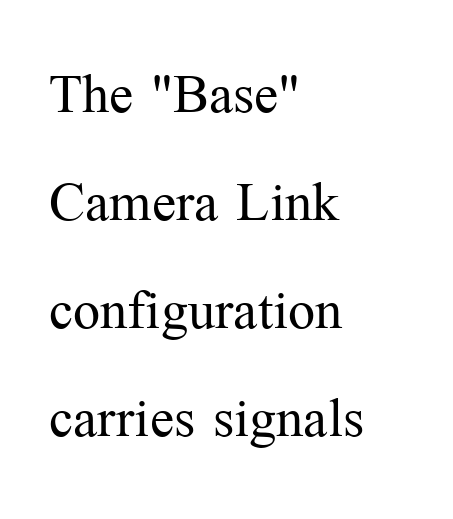
Stems here are at most as thick as an everyday book face. These lines are rendered in a variable-pitch font. Regular leading. These lines are composed in type with serifs. Each word holds together tightly as a unit, with standard inter-letter gaps.
